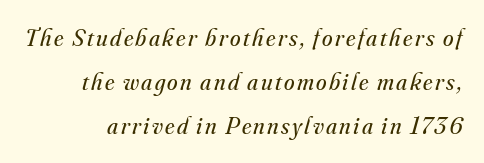
Tall strokes in this sample are angled rather than plumb. Stroke thickness stays within the range of a standard reading face or lighter. The words here are not underlined.
